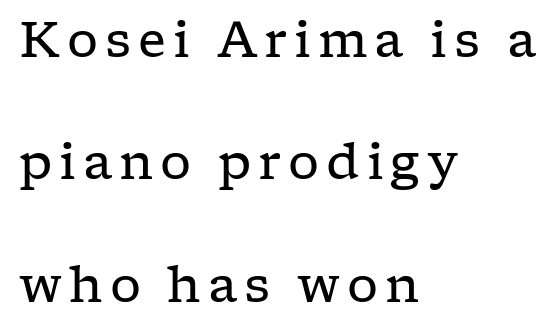
The image shows 49 px regular-weight, wide serif type, upright; set left-aligned, loose line spacing (2.5x), not underlined; low stroke contrast and a medium x-height.
